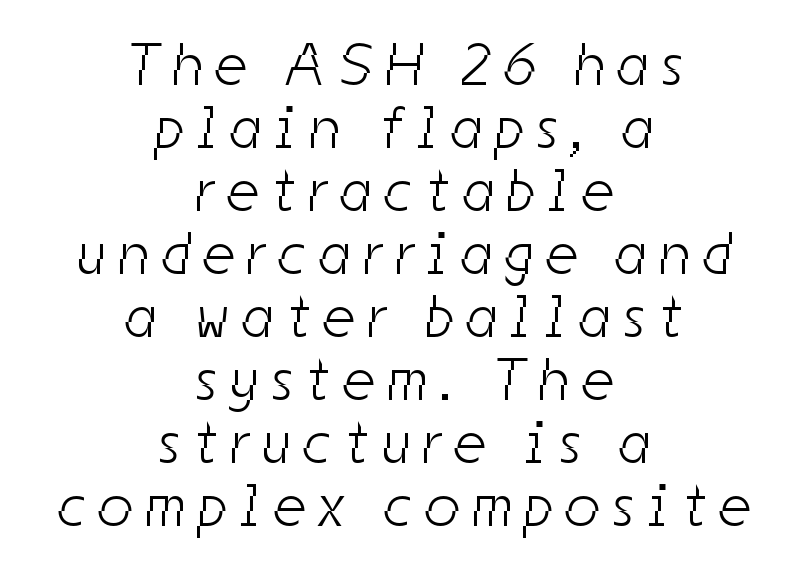
Q: Is the text bold? A: No.
Q: Is the typeface a serif or a sans-serif typeface? A: Sans-serif.
Q: Is the text underlined? A: No.
Q: How is the paragraph aligned? A: Centered.
Q: Is the spacing between letters normal or unusually wide? A: Unusually wide.
Q: Is the spacing between lines tight, normal or loose? A: Tight.
Q: Width (condensed, normal, or wide)? A: Condensed.
Q: Stroke contrast? A: Low.
Q: x-height? A: Medium.
Q: Monospaced? A: No.
